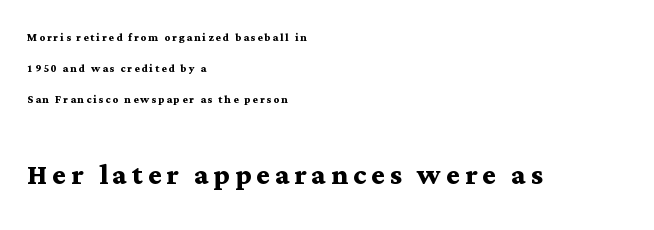
The image shows 36 px semibold, wide serif type, upright; set left-aligned, loose line spacing (2.23x), not underlined; the second (bottom) block is 2.57x larger; medium stroke contrast and a medium x-height.
